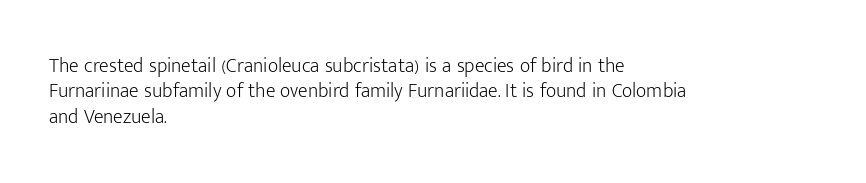
{"italic": "no", "bold": "no", "underline": "no", "align": "left", "line_spacing": "normal", "line_spacing_ratio": 1.27, "letter_spacing": "normal", "letter_spacing_em": 0.0, "glyph_px": 20}
